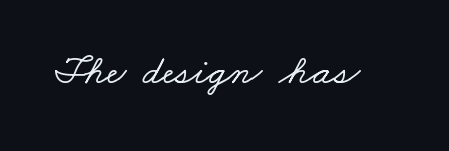
Q: Is the typeface a serif or a sans-serif typeface? A: Serif.
Q: Is the text underlined? A: No.
Q: Is the spacing between letters normal or unusually wide? A: Normal.
Q: Width (condensed, normal, or wide)? A: Wide.
Q: Stroke contrast? A: Low.
Q: x-height? A: Small.
Q: Monospaced? A: No.
